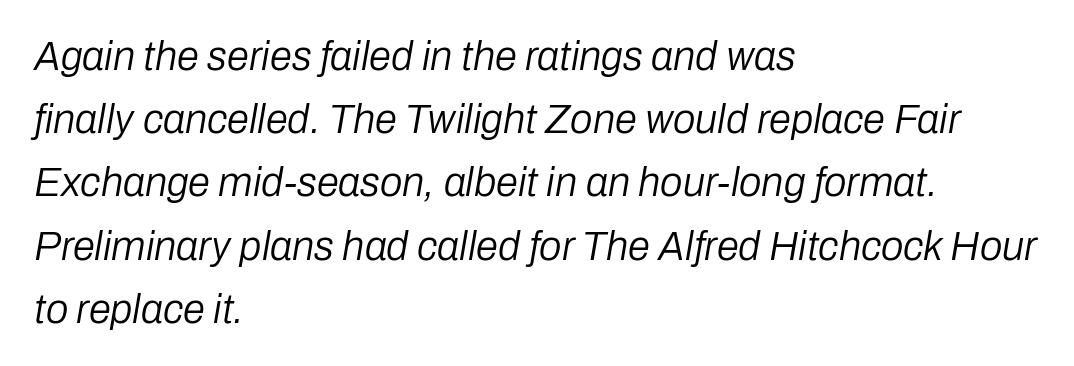
Q: Is the text bold? A: No.
Q: Is the text italic (slanted)? A: Yes, it leans right by about 10 degrees.
Q: Is the text underlined? A: No.
Q: How is the paragraph aligned? A: Left-aligned.
Q: Is the spacing between letters normal or unusually wide? A: Normal.
Q: Is the spacing between lines tight, normal or loose? A: Normal.
Q: Width (condensed, normal, or wide)? A: Normal.
Q: Stroke contrast? A: Low.
Q: x-height? A: Medium.
Q: Monospaced? A: No.
